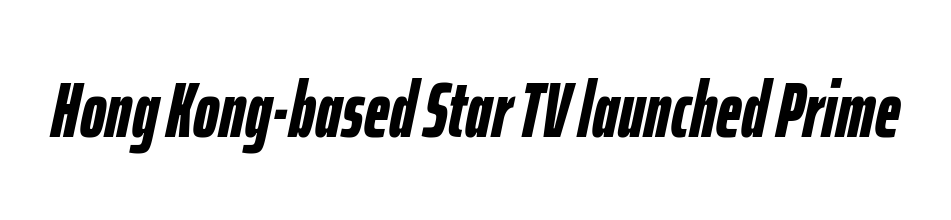
The image shows 78 px semibold, condensed type, italic (leaning right); set normal letter spacing, not underlined; low stroke contrast and a medium x-height.
